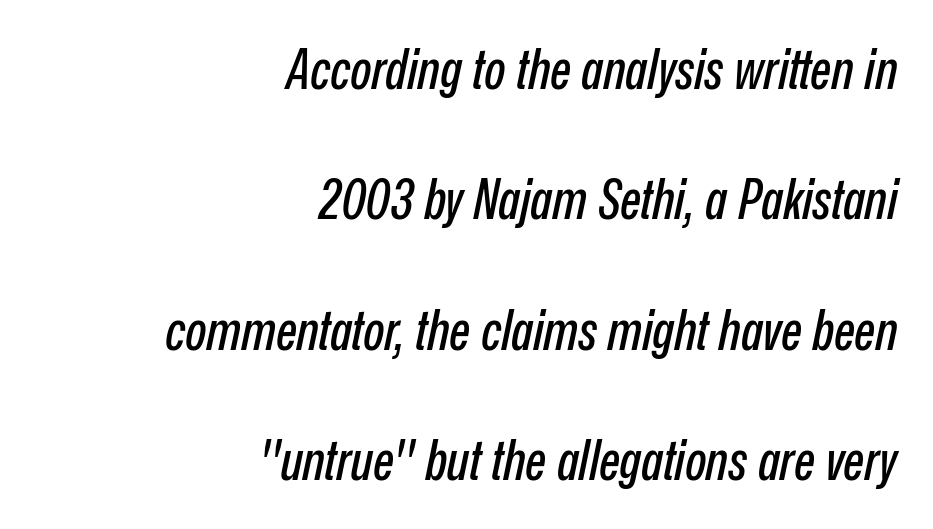
Q: Is the text italic (slanted)? A: Yes, it leans right by about 12 degrees.
Q: Is the text underlined? A: No.
Q: How is the paragraph aligned? A: Right-aligned.
Q: Is the spacing between letters normal or unusually wide? A: Normal.
Q: Is the spacing between lines tight, normal or loose? A: Loose.
Q: Width (condensed, normal, or wide)? A: Condensed.
Q: Stroke contrast? A: Low.
Q: x-height? A: Medium.
Q: Monospaced? A: No.
